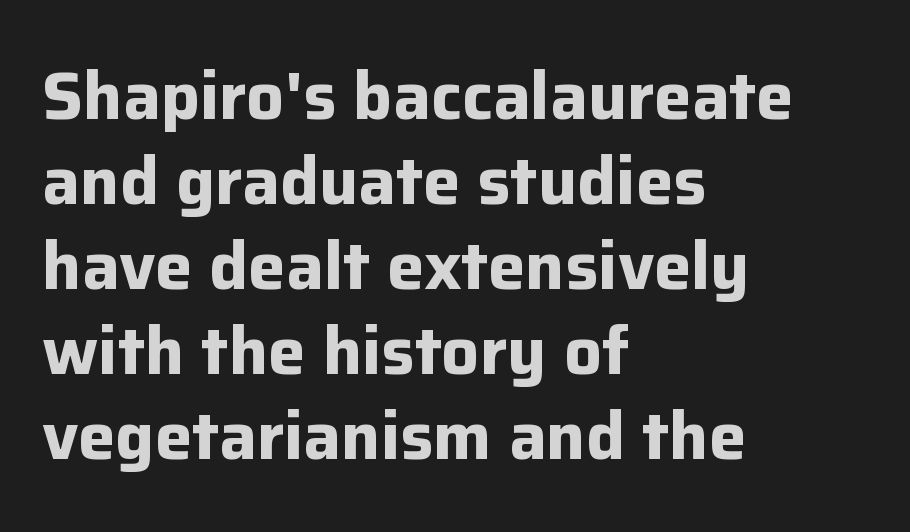
Q: Is the text bold? A: Yes.
Q: Is the text italic (slanted)? A: No, it is upright.
Q: Is the typeface a serif or a sans-serif typeface? A: Sans-serif.
Q: Is the text underlined? A: No.
Q: How is the paragraph aligned? A: Left-aligned.
Q: Is the spacing between letters normal or unusually wide? A: Normal.
Q: Is the spacing between lines tight, normal or loose? A: Normal.
Q: Width (condensed, normal, or wide)? A: Normal.
Q: Stroke contrast? A: Low.
Q: x-height? A: Medium.
Q: Monospaced? A: No.
